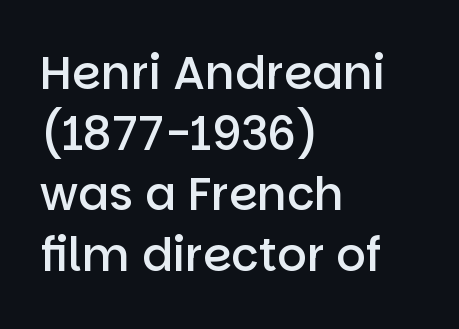
{"serif": "no", "italic": "no", "bold": "semi", "weight": "semibold", "width": "normal", "stroke_contrast": "low", "x_height": "large", "monospaced": "no", "underline": "no", "align": "left", "line_spacing": "normal", "line_spacing_ratio": 1.32, "letter_spacing": "normal", "letter_spacing_em": 0.0, "glyph_px": 46}
